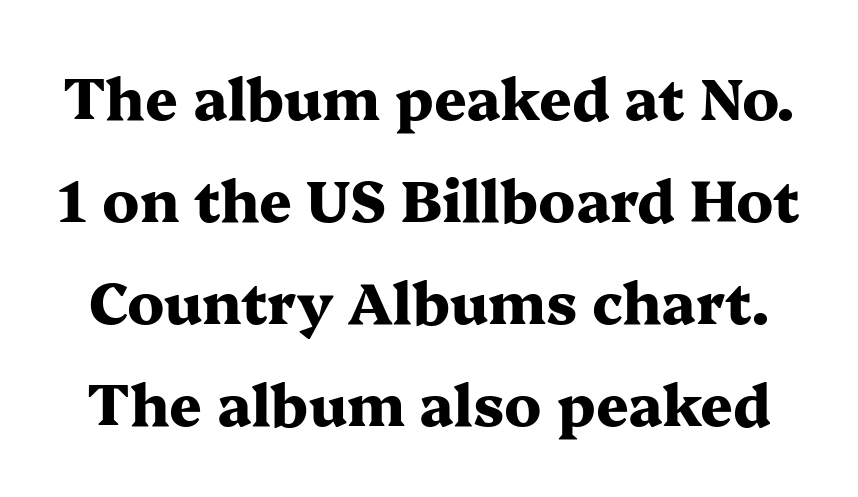
Q: Is the text bold? A: Yes.
Q: Is the text italic (slanted)? A: No, it is upright.
Q: Is the typeface a serif or a sans-serif typeface? A: Serif.
Q: Is the text underlined? A: No.
Q: Is the spacing between letters normal or unusually wide? A: Normal.
Q: Width (condensed, normal, or wide)? A: Wide.
Q: Stroke contrast? A: Medium.
Q: x-height? A: Medium.
Q: Monospaced? A: No.
